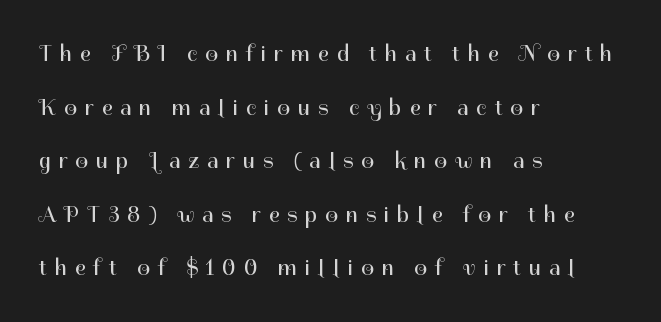
The image shows 23 px text type, upright; set left-aligned, loose line spacing (2.33x), unusually wide letter spacing (+0.34 em), not underlined.
